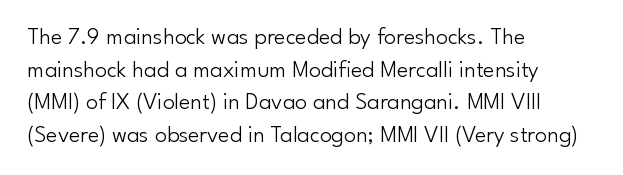
Q: Is the text bold? A: No.
Q: Is the text italic (slanted)? A: No, it is upright.
Q: Is the text underlined? A: No.
Q: How is the paragraph aligned? A: Left-aligned.
Q: Is the spacing between letters normal or unusually wide? A: Normal.
Q: Is the spacing between lines tight, normal or loose? A: Normal.
